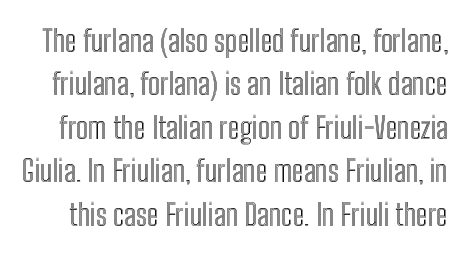
You could not count columns in this text — the font is proportionally spaced. Anything drawn beneath the words? Only blank space. The type sits square on the baseline with zero lean. A typesetter would call this zero additional tracking. These lines sit exactly where default settings would place them.
